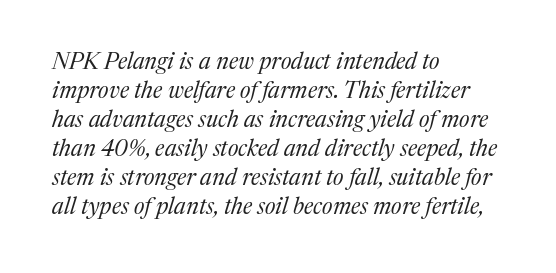
{"italic": "yes", "lean": "right", "slant_degrees": 17, "bold": "no", "underline": "no", "align": "left", "line_spacing": "normal", "line_spacing_ratio": 1.26, "letter_spacing": "normal", "letter_spacing_em": 0.0, "glyph_px": 23}
